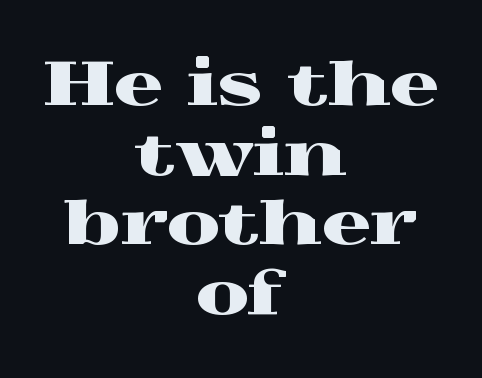
If you folded the block vertically in half, each line would mirror itself in length. A serif font was chosen for this passage. The leading is snug, giving the passage a crowded texture. This is the regular roman posture of the typeface. The baseline area is clear.
